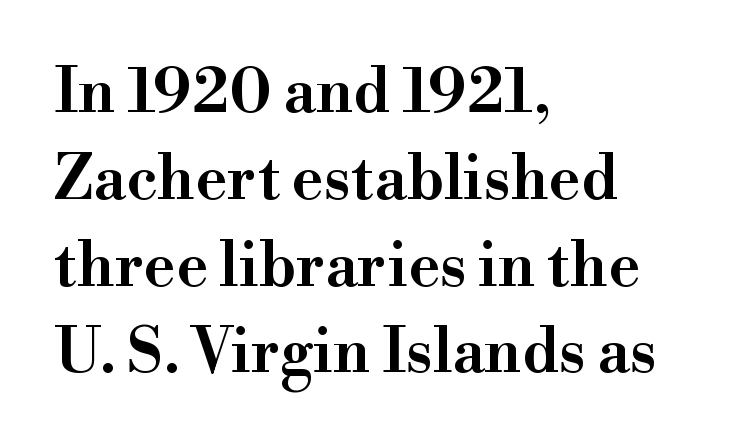
Q: Is the text bold? A: Semi-bold.
Q: Is the text italic (slanted)? A: No, it is upright.
Q: Is the typeface a serif or a sans-serif typeface? A: Serif.
Q: Is the text underlined? A: No.
Q: How is the paragraph aligned? A: Left-aligned.
Q: Is the spacing between letters normal or unusually wide? A: Normal.
Q: Is the spacing between lines tight, normal or loose? A: Normal.
Q: Width (condensed, normal, or wide)? A: Normal.
Q: Stroke contrast? A: High.
Q: x-height? A: Small.
Q: Monospaced? A: No.
